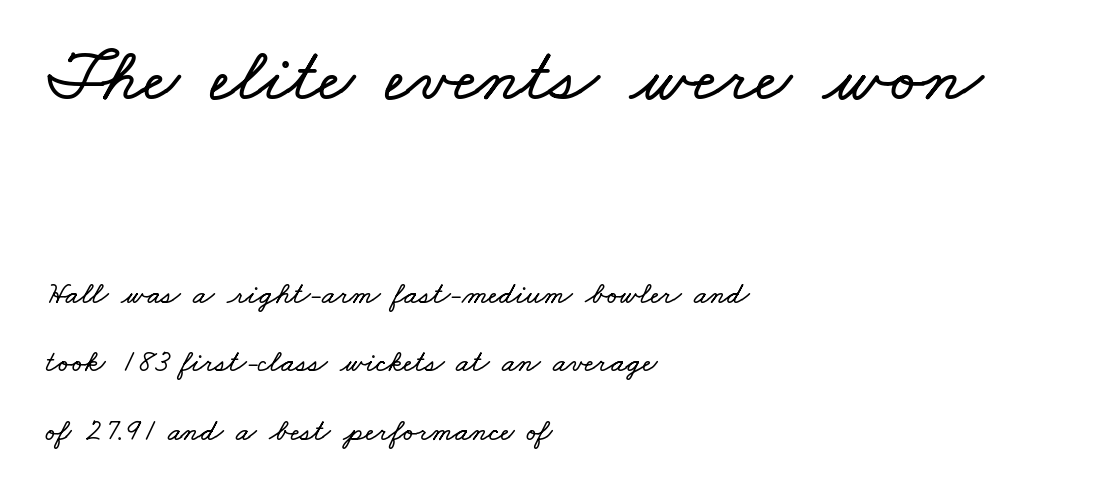
{"width": "wide", "stroke_contrast": "low", "x_height": "small", "monospaced": "no", "underline": "no", "align": "left", "line_spacing": "loose", "line_spacing_ratio": 2.21, "letter_spacing": "normal", "letter_spacing_em": 0.0, "larger_block": "first", "size_ratio": 2.52, "glyph_px": 78}
